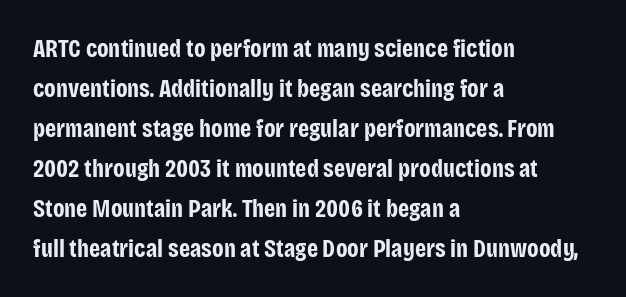
{"italic": "no", "bold": "yes", "underline": "no", "align": "left", "line_spacing": "normal", "line_spacing_ratio": 1.6, "letter_spacing": "normal", "letter_spacing_em": 0.0, "glyph_px": 25}
